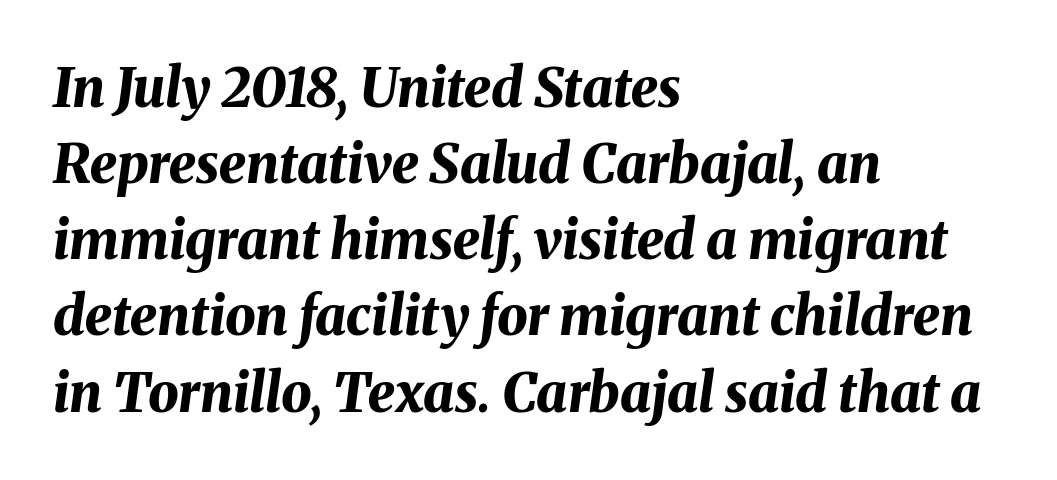
Q: Is the text bold? A: Yes.
Q: Is the text italic (slanted)? A: Yes, it leans right by about 8 degrees.
Q: Is the text underlined? A: No.
Q: How is the paragraph aligned? A: Left-aligned.
Q: Is the spacing between letters normal or unusually wide? A: Normal.
Q: Is the spacing between lines tight, normal or loose? A: Normal.
Q: Width (condensed, normal, or wide)? A: Normal.
Q: Stroke contrast? A: Medium.
Q: x-height? A: Medium.
Q: Monospaced? A: No.
